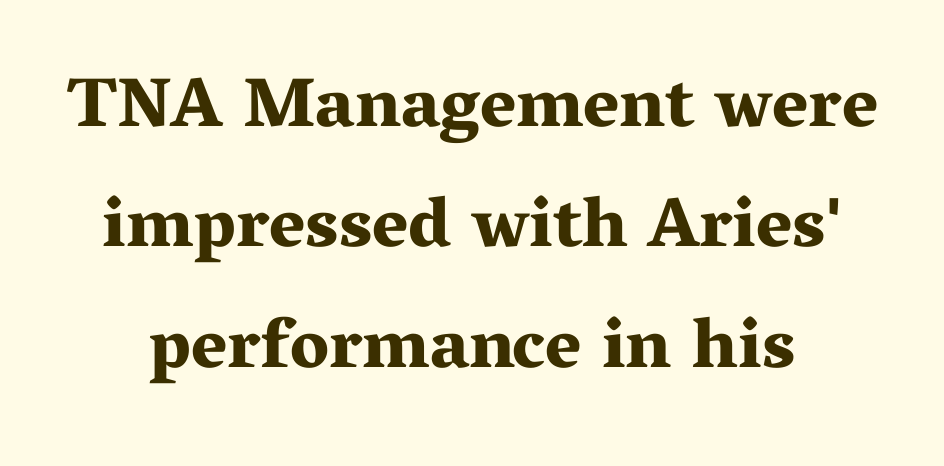
Q: Is the text bold? A: Yes.
Q: Is the text italic (slanted)? A: No, it is upright.
Q: Is the typeface a serif or a sans-serif typeface? A: Serif.
Q: Is the text underlined? A: No.
Q: Is the spacing between letters normal or unusually wide? A: Normal.
Q: Width (condensed, normal, or wide)? A: Wide.
Q: Stroke contrast? A: Medium.
Q: x-height? A: Medium.
Q: Monospaced? A: No.
